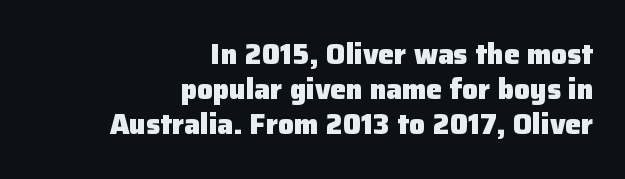
The image shows 28 px heavy sans-serif type, upright; set right-aligned, normal line spacing (1.25x), normal letter spacing, not underlined; low stroke contrast and a medium x-height.
